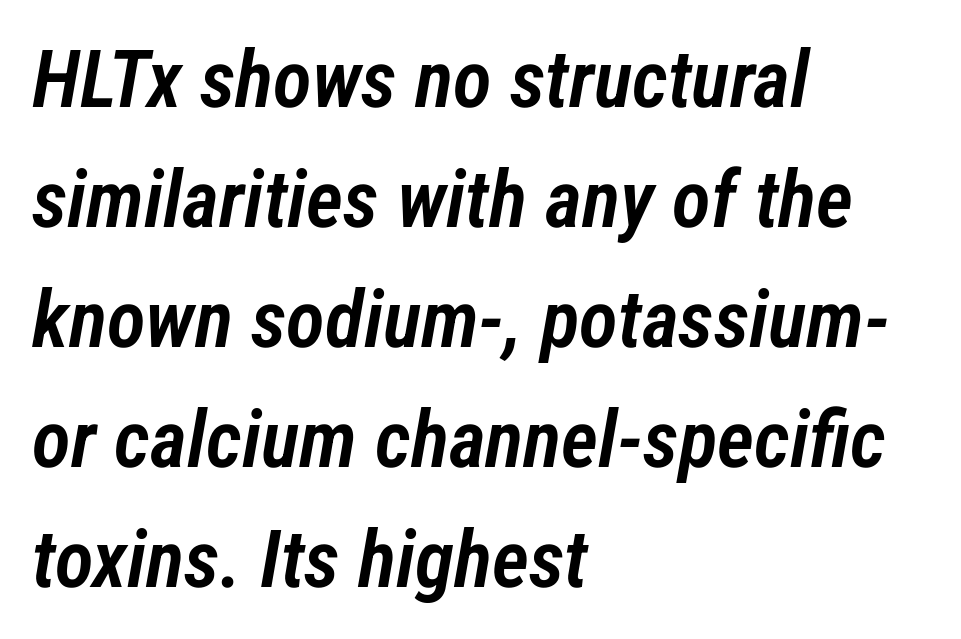
Q: Is the text bold? A: Semi-bold.
Q: Is the text italic (slanted)? A: Yes, it leans right by about 12 degrees.
Q: Is the text underlined? A: No.
Q: How is the paragraph aligned? A: Left-aligned.
Q: Is the spacing between letters normal or unusually wide? A: Normal.
Q: Is the spacing between lines tight, normal or loose? A: Normal.
Q: Width (condensed, normal, or wide)? A: Condensed.
Q: Stroke contrast? A: Low.
Q: x-height? A: Medium.
Q: Monospaced? A: No.
